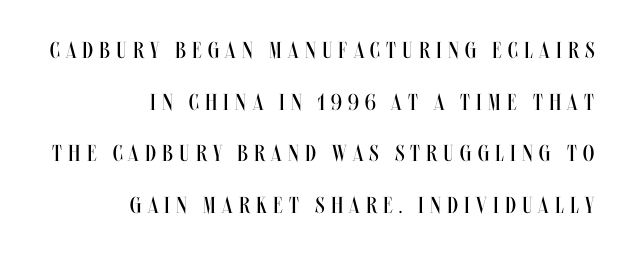
The image shows 23 px text type, upright; set right-aligned, loose line spacing (2.25x), unusually wide letter spacing (+0.27 em), not underlined.
